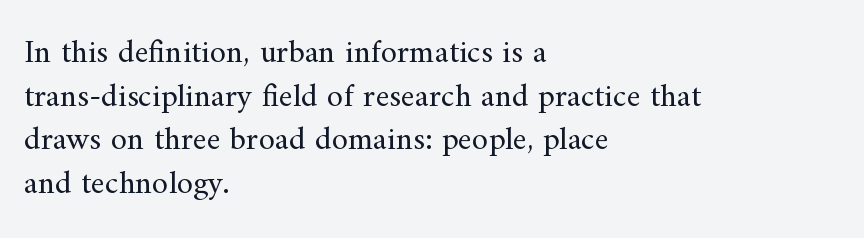
The image shows 33 px regular-weight serif type, upright; set left-aligned, normal line spacing (1.32x), normal letter spacing, not underlined; medium stroke contrast and a small x-height.
